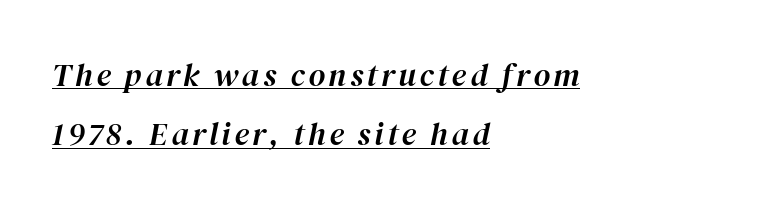
Q: Is the text italic (slanted)? A: Yes, it leans right by about 12 degrees.
Q: Is the text underlined? A: Yes.
Q: How is the paragraph aligned? A: Left-aligned.
Q: Width (condensed, normal, or wide)? A: Normal.
Q: Stroke contrast? A: High.
Q: x-height? A: Medium.
Q: Monospaced? A: No.
